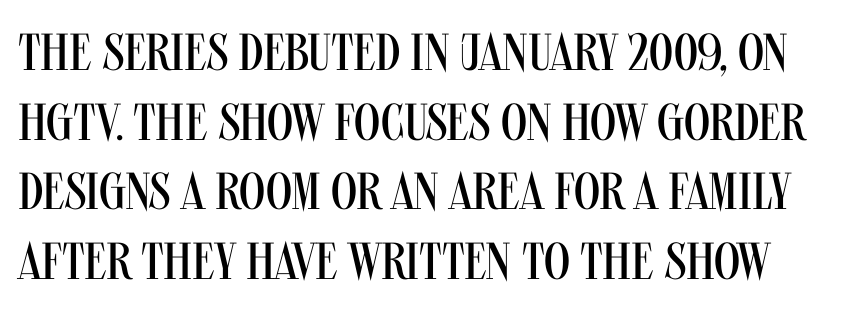
Q: Is the text bold? A: No.
Q: Is the text italic (slanted)? A: No, it is upright.
Q: Is the typeface a serif or a sans-serif typeface? A: Sans-serif.
Q: Is the text underlined? A: No.
Q: Is the spacing between letters normal or unusually wide? A: Normal.
Q: Is the spacing between lines tight, normal or loose? A: Normal.
Q: Width (condensed, normal, or wide)? A: Condensed.
Q: Stroke contrast? A: Medium.
Q: x-height? A: Large.
Q: Monospaced? A: No.
